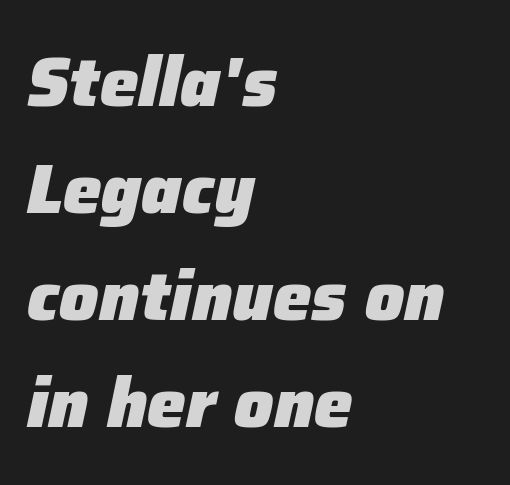
The zone under the glyphs is completely vacant. Emphasis by weight is at full strength: bold. This sample uses an oblique cut, with every glyph tilted off the vertical. Note the varied advance widths — an 'i' is clearly narrower than an 'm'. Evenly set lines give the paragraph a standard silhouette. Observe the ordinary spacing: letters are neighbours, not strangers.
